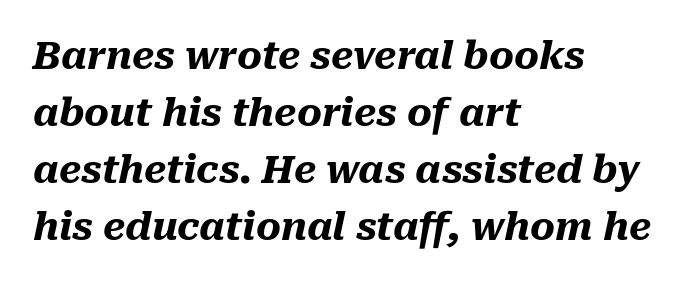
Q: Is the text bold? A: Yes.
Q: Is the text italic (slanted)? A: Yes, it leans right by about 10 degrees.
Q: Is the text underlined? A: No.
Q: How is the paragraph aligned? A: Left-aligned.
Q: Is the spacing between letters normal or unusually wide? A: Normal.
Q: Is the spacing between lines tight, normal or loose? A: Normal.
Q: Width (condensed, normal, or wide)? A: Normal.
Q: Stroke contrast? A: Medium.
Q: x-height? A: Medium.
Q: Monospaced? A: No.
